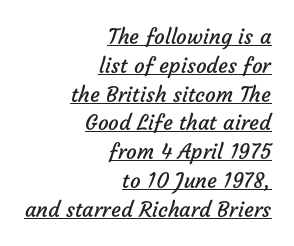
{"bold": "no", "underline": "yes", "align": "right", "line_spacing": "normal", "line_spacing_ratio": 1.37, "letter_spacing": "normal", "letter_spacing_em": 0.0, "glyph_px": 21}
